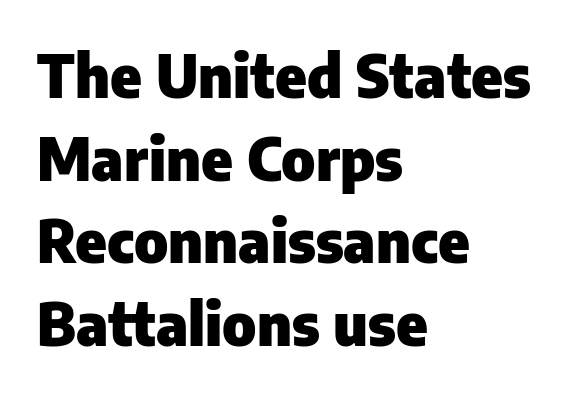
The image shows 59 px heavy sans-serif type, upright; set left-aligned, normal line spacing (1.4x), normal letter spacing, not underlined; low stroke contrast and a medium x-height.
